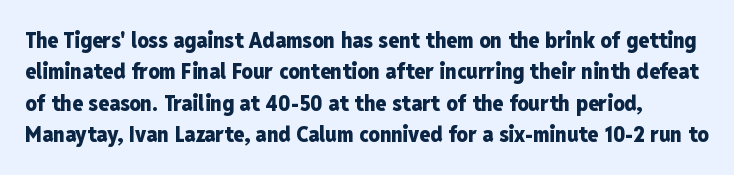
The image shows 22 px bold type, upright; set normal line spacing (1.43x), normal letter spacing, not underlined.
